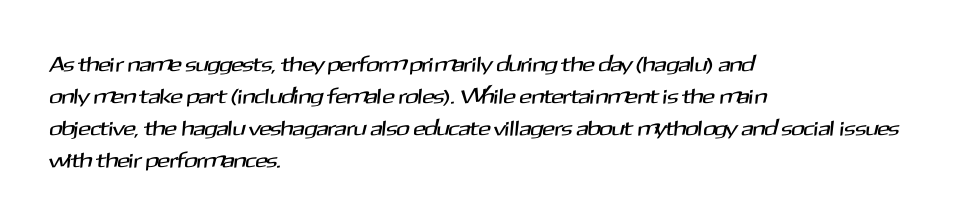
The image shows 21 px text type; set left-aligned, normal line spacing (1.53x), normal letter spacing, not underlined.
